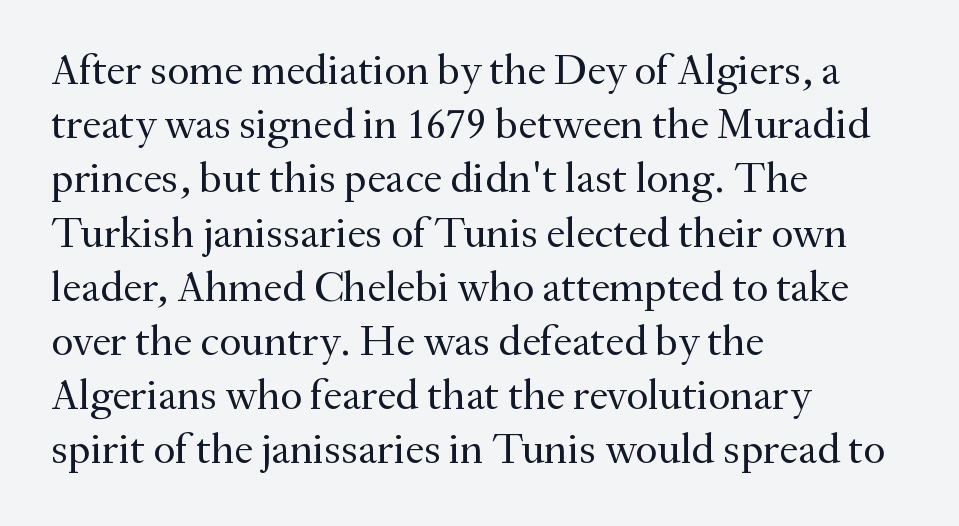
Ascenders rise straight up at ninety degrees. Does the type have serifs? Yes, each stem ends in a small foot. The space beneath each line is pristine and unruled. Regular leading. Look at the tracking — it's just the regular setting, nothing added. A light-to-regular cut is what we see here.
